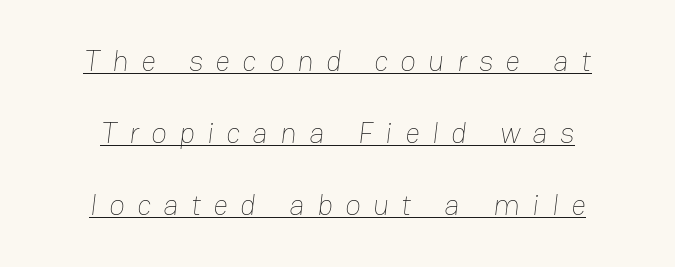
{"bold": "no", "weight": "thin", "width": "normal", "stroke_contrast": "low", "x_height": "medium", "monospaced": "no", "underline": "yes", "align": "center", "line_spacing": "loose", "line_spacing_ratio": 2.49, "letter_spacing": "wide", "letter_spacing_em": 0.43, "glyph_px": 29}
